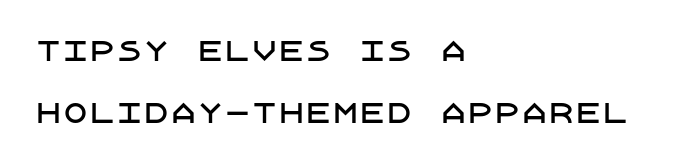
{"italic": "no", "underline": "no", "align": "left", "line_spacing": "loose", "line_spacing_ratio": 2.28, "letter_spacing": "normal", "letter_spacing_em": 0.0, "glyph_px": 27}
